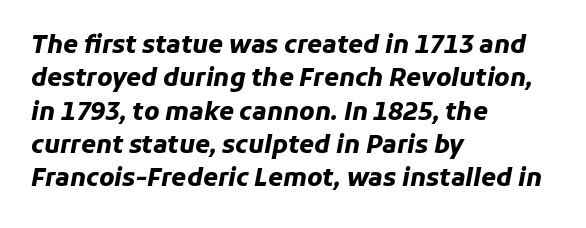
Is the type bold? Yes — the strokes are clearly thick and heavy. The passage shown leans; its letterforms are oblique. Underline: absent. The face used here is rendered with its standard letterfit.
